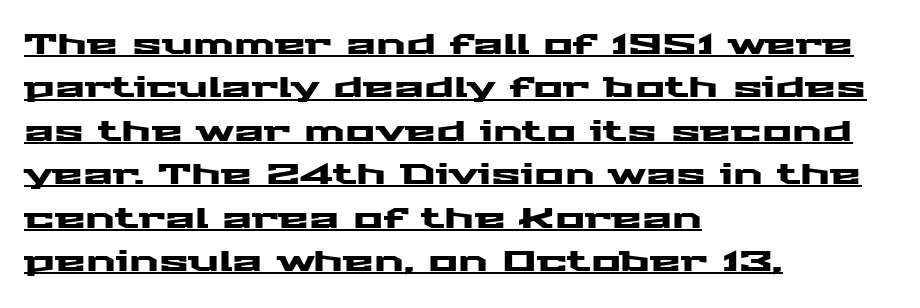
{"serif": "no", "italic": "no", "width": "wide", "stroke_contrast": "medium", "x_height": "medium", "monospaced": "no", "underline": "yes", "align": "left", "line_spacing": "normal", "line_spacing_ratio": 1.55, "letter_spacing": "normal", "letter_spacing_em": 0.0, "glyph_px": 28}
